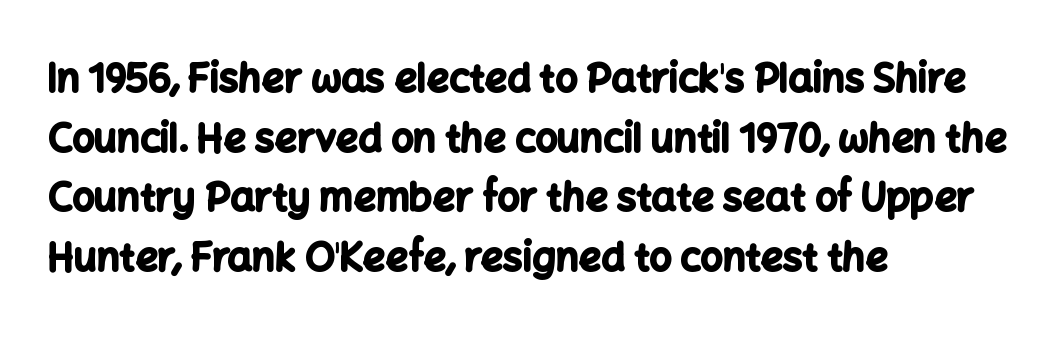
Leftover space on each line is placed entirely after the last word. Think of a printed novel: that variable character pitch is what you see here. Rule under the text: the space is simply empty. Serif or sans? Sans — the stroke terminals are bare. Short note: letters normally spaced.
